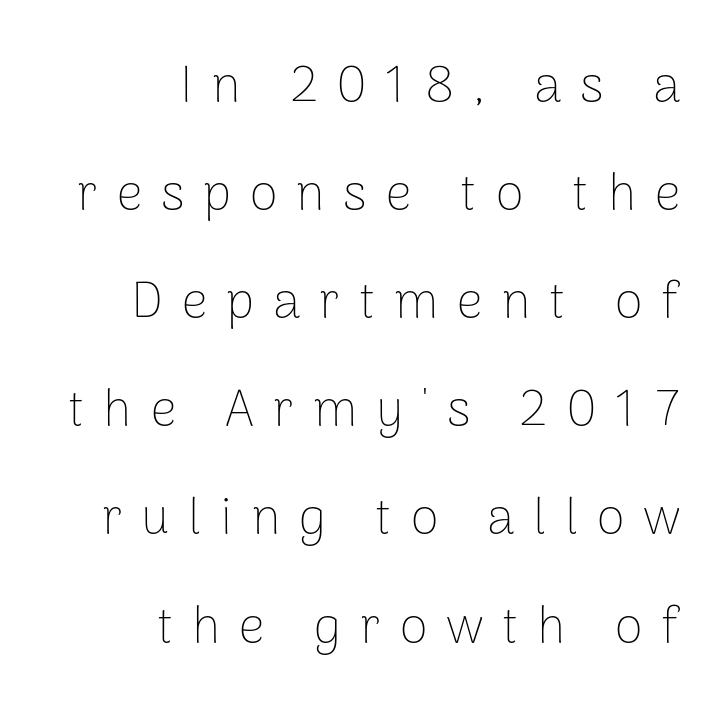
{"serif": "no", "italic": "no", "bold": "no", "weight": "thin", "width": "normal", "stroke_contrast": "low", "x_height": "medium", "monospaced": "no", "underline": "no", "align": "right", "line_spacing": "loose", "line_spacing_ratio": 2.12, "letter_spacing": "wide", "letter_spacing_em": 0.37, "glyph_px": 51}
